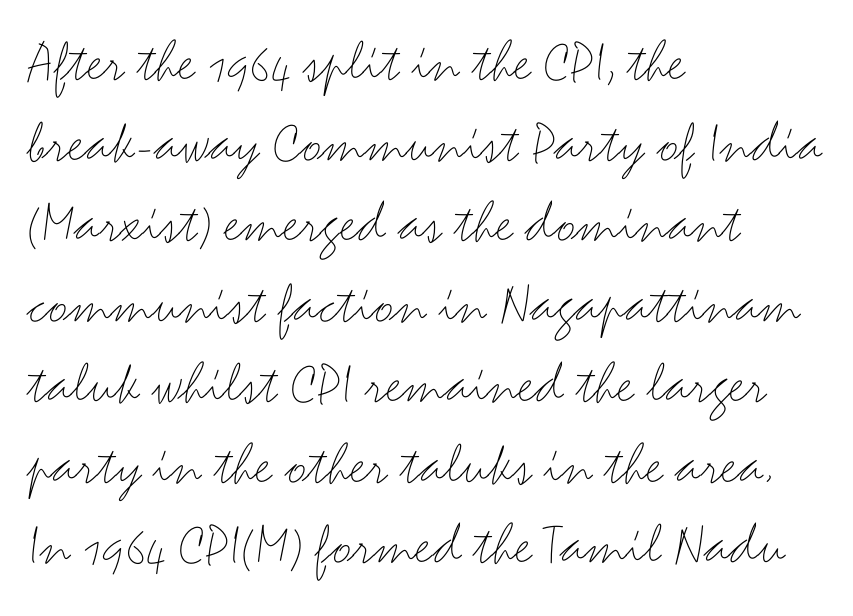
{"serif": "no", "bold": "no", "weight": "thin", "width": "wide", "stroke_contrast": "medium", "x_height": "small", "monospaced": "no", "underline": "no", "align": "left", "line_spacing": "normal", "line_spacing_ratio": 1.32, "letter_spacing": "normal", "letter_spacing_em": 0.0, "glyph_px": 61}
